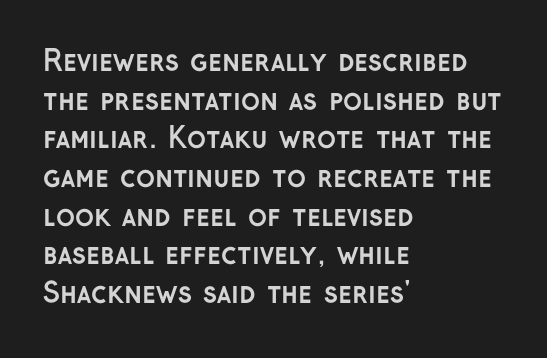
Q: Is the text bold? A: Yes.
Q: Is the text italic (slanted)? A: No, it is upright.
Q: Is the typeface a serif or a sans-serif typeface? A: Sans-serif.
Q: Is the text underlined? A: No.
Q: How is the paragraph aligned? A: Left-aligned.
Q: Is the spacing between letters normal or unusually wide? A: Normal.
Q: Is the spacing between lines tight, normal or loose? A: Normal.
Q: Width (condensed, normal, or wide)? A: Normal.
Q: Stroke contrast? A: Low.
Q: x-height? A: Medium.
Q: Monospaced? A: No.
